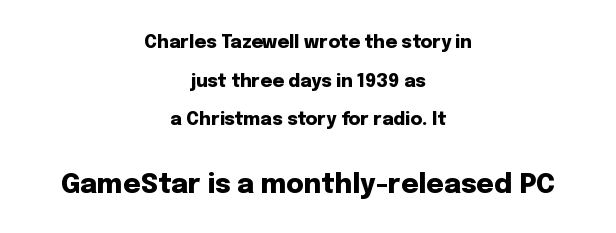
The image shows 27 px bold type, upright; set centered, loose line spacing (2.15x), normal letter spacing, not underlined; the second (bottom) block is 1.5x larger.
